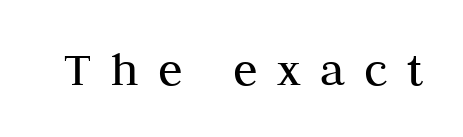
{"serif": "yes", "italic": "no", "bold": "no", "weight": "regular", "width": "normal", "stroke_contrast": "medium", "x_height": "medium", "monospaced": "no", "underline": "no", "letter_spacing": "wide", "letter_spacing_em": 0.39, "glyph_px": 50}
